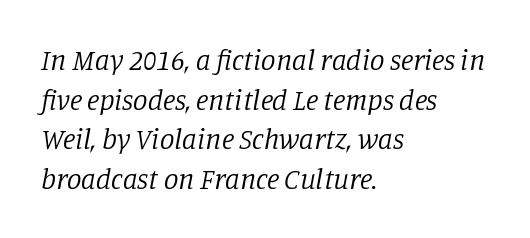
Q: Is the text bold? A: No.
Q: Is the text italic (slanted)? A: Yes, it leans right by about 11 degrees.
Q: Is the typeface a serif or a sans-serif typeface? A: Serif.
Q: Is the text underlined? A: No.
Q: How is the paragraph aligned? A: Left-aligned.
Q: Is the spacing between letters normal or unusually wide? A: Normal.
Q: Is the spacing between lines tight, normal or loose? A: Normal.
Q: Width (condensed, normal, or wide)? A: Normal.
Q: Stroke contrast? A: Low.
Q: x-height? A: Large.
Q: Monospaced? A: No.
